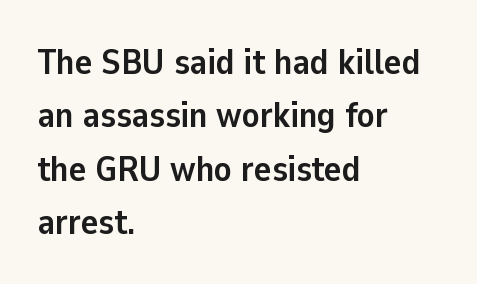
Q: Is the text bold? A: Yes.
Q: Is the text italic (slanted)? A: No, it is upright.
Q: Is the typeface a serif or a sans-serif typeface? A: Sans-serif.
Q: Is the text underlined? A: No.
Q: How is the paragraph aligned? A: Left-aligned.
Q: Is the spacing between letters normal or unusually wide? A: Normal.
Q: Is the spacing between lines tight, normal or loose? A: Normal.
Q: Width (condensed, normal, or wide)? A: Normal.
Q: Stroke contrast? A: Low.
Q: x-height? A: Medium.
Q: Monospaced? A: No.
